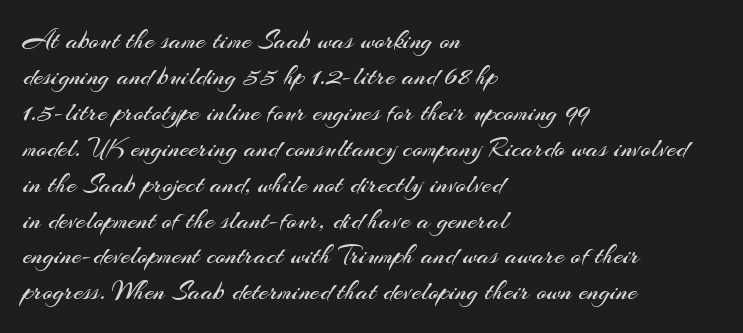
The image shows 27 px text type; set left-aligned, normal line spacing (1.33x), normal letter spacing, not underlined.
